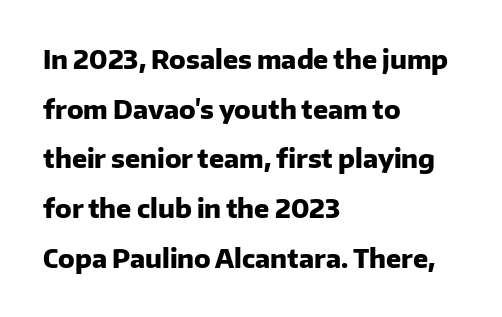
{"italic": "no", "bold": "yes", "underline": "no", "align": "left", "line_spacing": "loose", "line_spacing_ratio": 1.99, "letter_spacing": "normal", "letter_spacing_em": 0.0, "glyph_px": 25}
